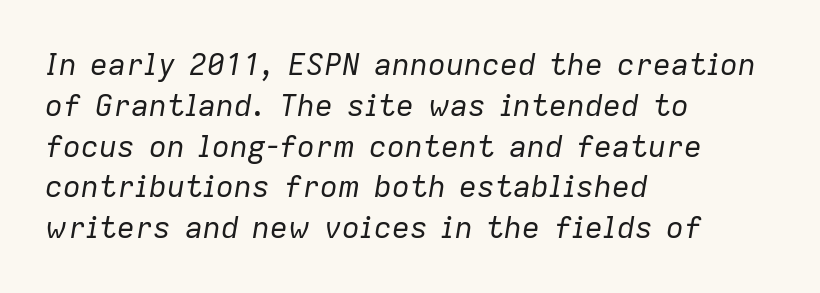
The image shows 30 px regular-weight type, italic (leaning right); set left-aligned, normal line spacing (1.36x), normal letter spacing, not underlined; low stroke contrast and a medium x-height.
